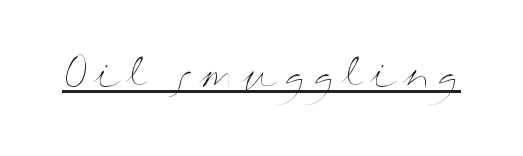
The image shows 40 px thin, wide type; set underlined; medium stroke contrast and a medium x-height.
